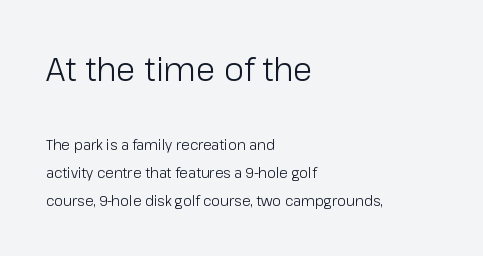
Q: Is the text bold? A: No.
Q: Is the text italic (slanted)? A: No, it is upright.
Q: Is the typeface a serif or a sans-serif typeface? A: Sans-serif.
Q: Is the text underlined? A: No.
Q: How is the paragraph aligned? A: Left-aligned.
Q: Is the spacing between letters normal or unusually wide? A: Normal.
Q: Is the spacing between lines tight, normal or loose? A: Loose.
Q: Which block of text is set in a larger size, the first (top) or the second (bottom)? A: The first (top) one.
Q: Width (condensed, normal, or wide)? A: Normal.
Q: Stroke contrast? A: Low.
Q: x-height? A: Medium.
Q: Monospaced? A: No.
